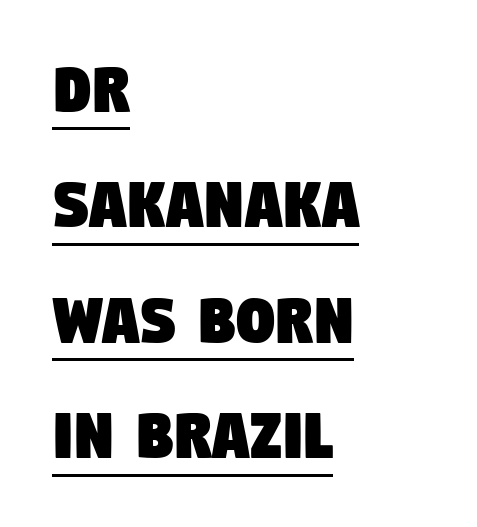
{"serif": "no", "width": "condensed", "stroke_contrast": "low", "x_height": "large", "monospaced": "no", "underline": "yes", "align": "left", "line_spacing": "normal", "line_spacing_ratio": 1.54, "letter_spacing": "normal", "letter_spacing_em": 0.0, "glyph_px": 75}
